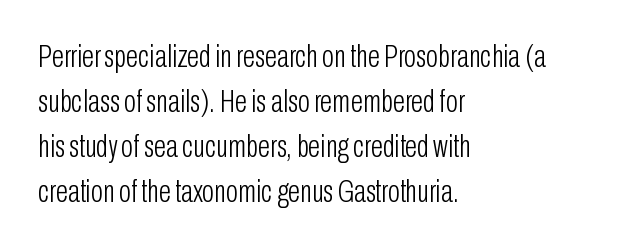
Q: Is the text bold? A: No.
Q: Is the text italic (slanted)? A: No, it is upright.
Q: Is the typeface a serif or a sans-serif typeface? A: Sans-serif.
Q: Is the text underlined? A: No.
Q: How is the paragraph aligned? A: Left-aligned.
Q: Is the spacing between letters normal or unusually wide? A: Normal.
Q: Is the spacing between lines tight, normal or loose? A: Normal.
Q: Width (condensed, normal, or wide)? A: Condensed.
Q: Stroke contrast? A: Low.
Q: x-height? A: Medium.
Q: Monospaced? A: No.
